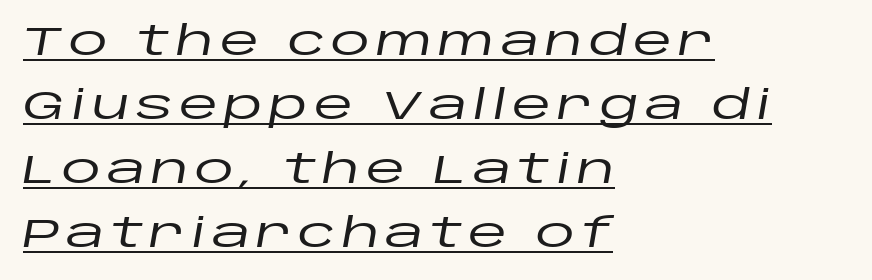
Proportional: the letters do not fall into vertical columns. The glyphs are accompanied by a horizontal stroke just below them. The rendering uses a moderate line-height, typical for paragraphs. If you drew a ruler down the left edge, every line would touch it.
